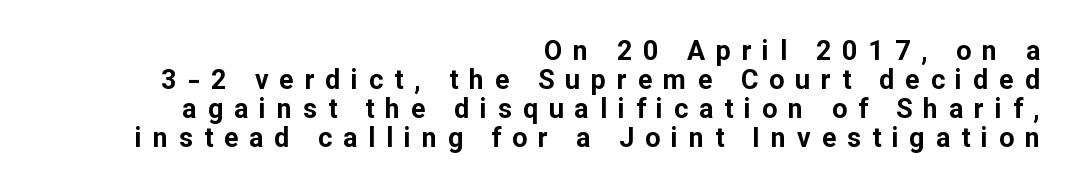
Q: Is the text bold? A: Yes.
Q: Is the text italic (slanted)? A: No, it is upright.
Q: Is the text underlined? A: No.
Q: How is the paragraph aligned? A: Right-aligned.
Q: Is the spacing between letters normal or unusually wide? A: Unusually wide.
Q: Is the spacing between lines tight, normal or loose? A: Tight.
